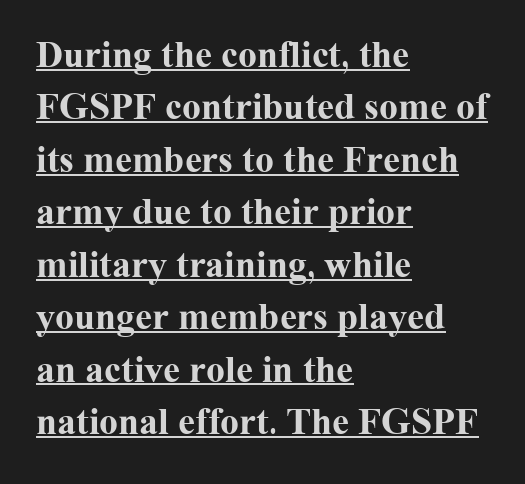
{"serif": "yes", "italic": "no", "bold": "yes", "weight": "bold", "width": "normal", "stroke_contrast": "medium", "x_height": "medium", "monospaced": "no", "underline": "yes", "align": "left", "line_spacing": "normal", "line_spacing_ratio": 1.38, "letter_spacing": "normal", "letter_spacing_em": 0.0, "glyph_px": 38}
